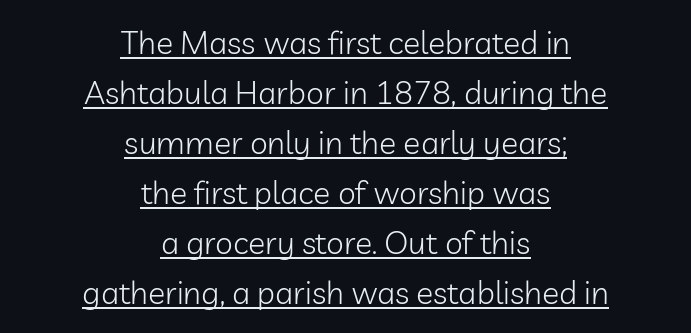
{"serif": "no", "italic": "no", "bold": "no", "weight": "light", "width": "normal", "stroke_contrast": "low", "x_height": "medium", "monospaced": "no", "underline": "yes", "align": "center", "line_spacing": "normal", "line_spacing_ratio": 1.56, "letter_spacing": "normal", "letter_spacing_em": 0.0, "glyph_px": 32}
